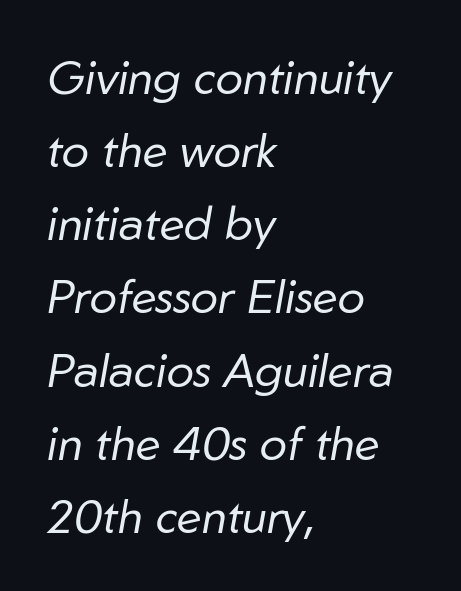
The strokes carry an ordinary text weight at most. The designer left line spacing at the default. There's an unmistakable incline to the writing here. Looks like regular typesetting: each glyph gets only the width it needs. The typesetter chose a ragged-right arrangement here. The words here are not underlined.
